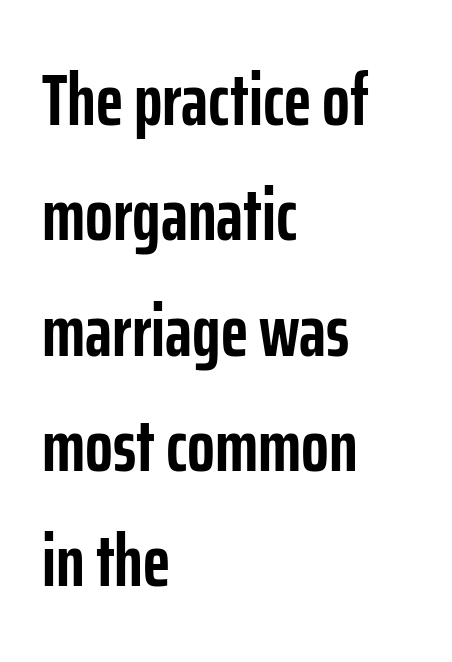
The image shows 73 px semibold, condensed sans-serif type, upright; set left-aligned, normal line spacing (1.58x), normal letter spacing, not underlined; low stroke contrast and a medium x-height.
